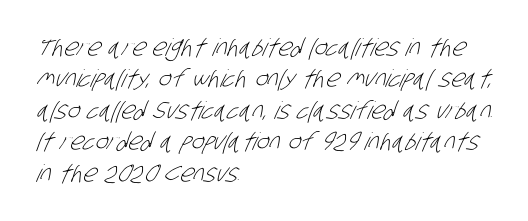
The image shows 24 px text type; set left-aligned, normal line spacing (1.31x), normal letter spacing, not underlined.
